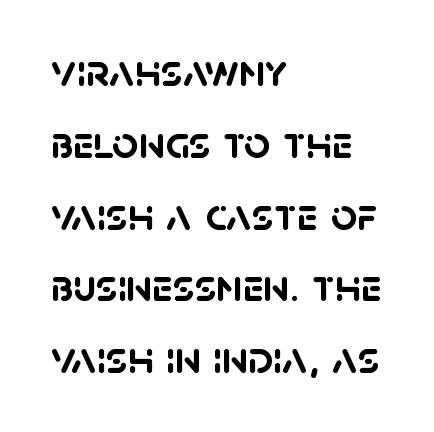
The image shows 46 px semibold sans-serif type; set left-aligned, normal line spacing (1.56x), normal letter spacing, not underlined; low stroke contrast and a large x-height.
